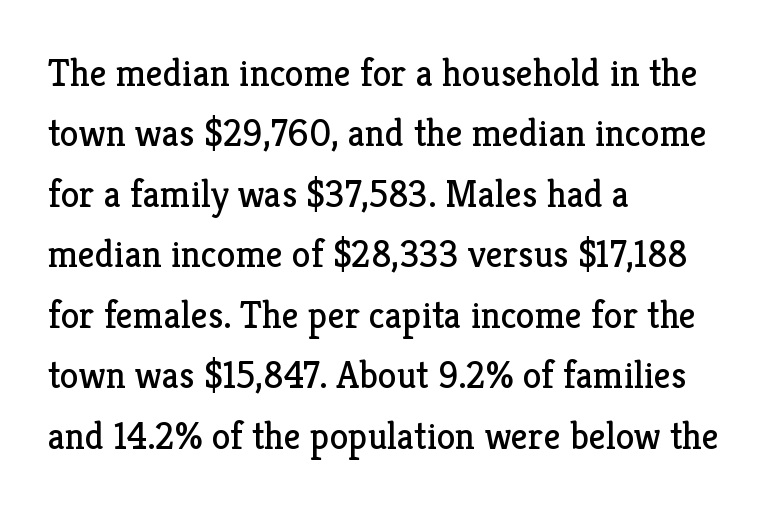
Note the varied advance widths — an 'i' is clearly narrower than an 'm'. All the whitespace from short lines collects on the right. Honestly, the row spacing looks completely unremarkable. The typesetting does not lean heavy: it is not bold. A clean baseline with only descenders dipping below it.
